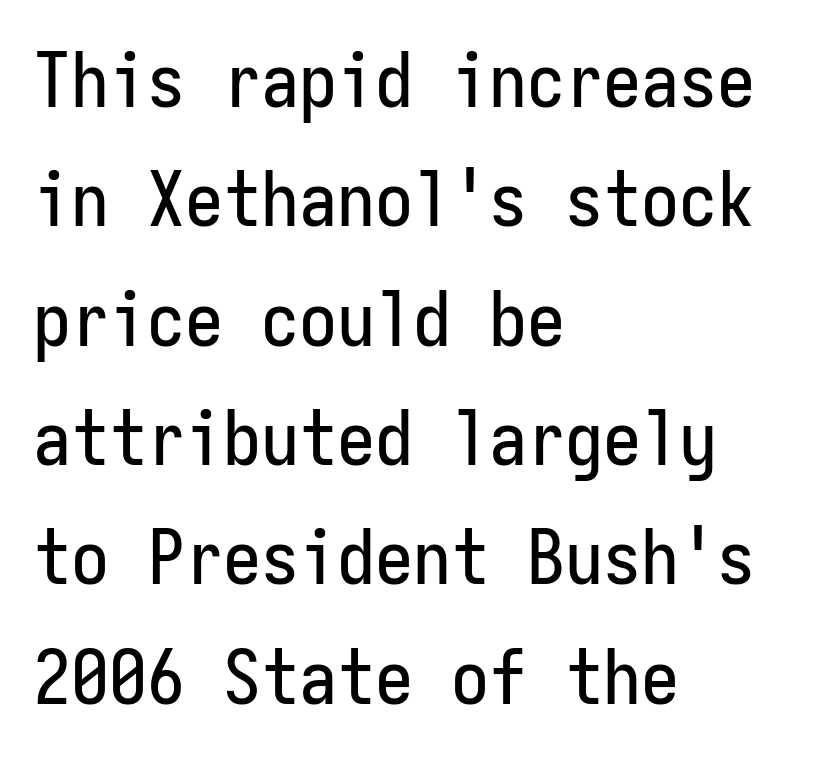
The passage shown has conventional tracking throughout. Every character here occupies the same horizontal width, giving the sample a typewriter-like rhythm. Notice how descenders clear the ascenders below comfortably — that's standard leading. Where is the straight margin? On the left.
